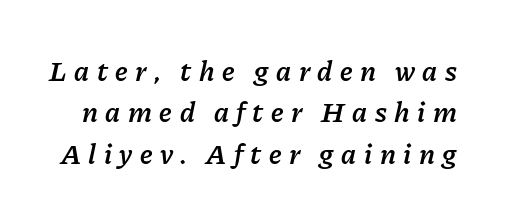
{"italic": "yes", "lean": "right", "slant_degrees": 11, "bold": "semi", "weight": "semibold", "width": "normal", "stroke_contrast": "low", "x_height": "medium", "monospaced": "no", "underline": "no", "line_spacing": "normal", "line_spacing_ratio": 1.43, "letter_spacing": "wide", "letter_spacing_em": 0.26, "glyph_px": 29}
